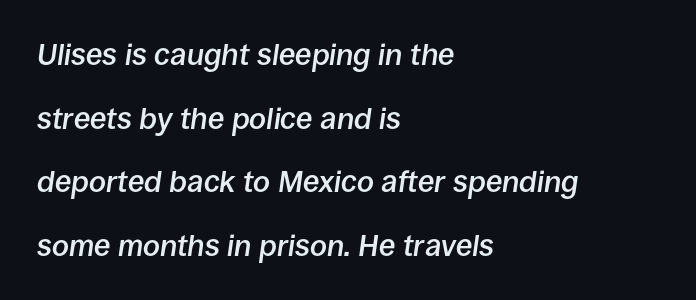
The image shows 30 px semibold type, italic (leaning right); set left-aligned, loose line spacing (2.12x), normal letter spacing, not underlined; low stroke contrast and a large x-height.
